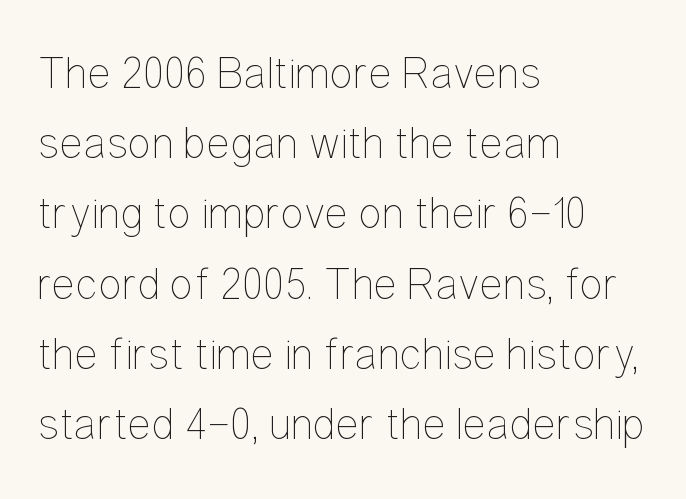
{"italic": "no", "bold": "no", "weight": "thin", "width": "condensed", "stroke_contrast": "low", "x_height": "medium", "monospaced": "no", "underline": "no", "align": "left", "line_spacing": "normal", "line_spacing_ratio": 1.56, "letter_spacing": "normal", "letter_spacing_em": 0.0, "glyph_px": 45}
